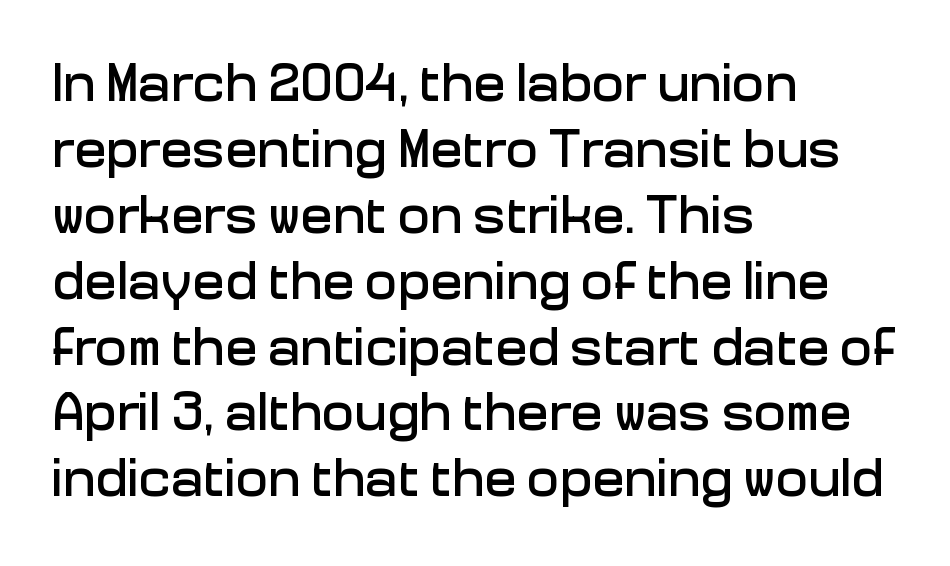
In terms of letterform style, serifs are entirely absent. The paragraph shown leans on its left margin. Honestly, the letter spacing is just normal — you wouldn't notice it. The rendering uses natural spacing where letterforms have individual widths. Clear beneath every line of the passage. Vertical strokes here are truly vertical.
